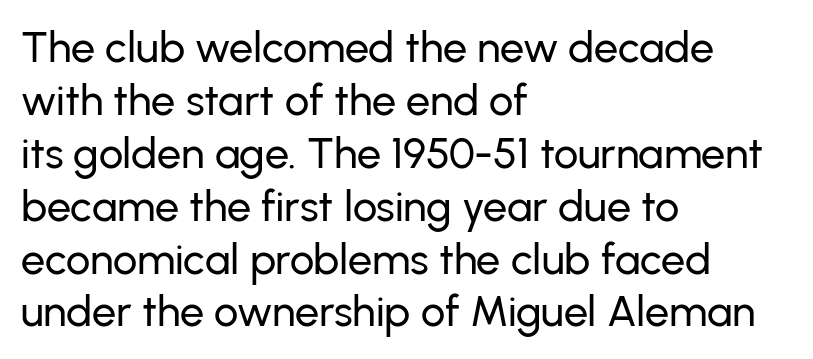
Does the copy run flush right? No — it runs flush left. Does the type have serifs? No, each stem ends abruptly. The lettering holds an erect, upright posture throughout. Underlining? Definitely not there. Look at the tracking — it's just the regular setting, nothing added. You could not count columns in this text — the font is proportionally spaced.
